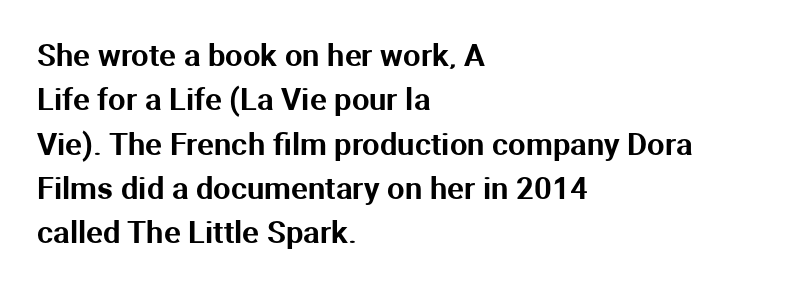
The line-height multiplier appears to be the usual default. You can tell from the bare stems that sans-serif type was used. The letters advance in unequal steps, a hallmark of proportional type. Tracking here is standard; glyphs follow each other at the usual distance. Nope, not italic — everything's standing straight.
